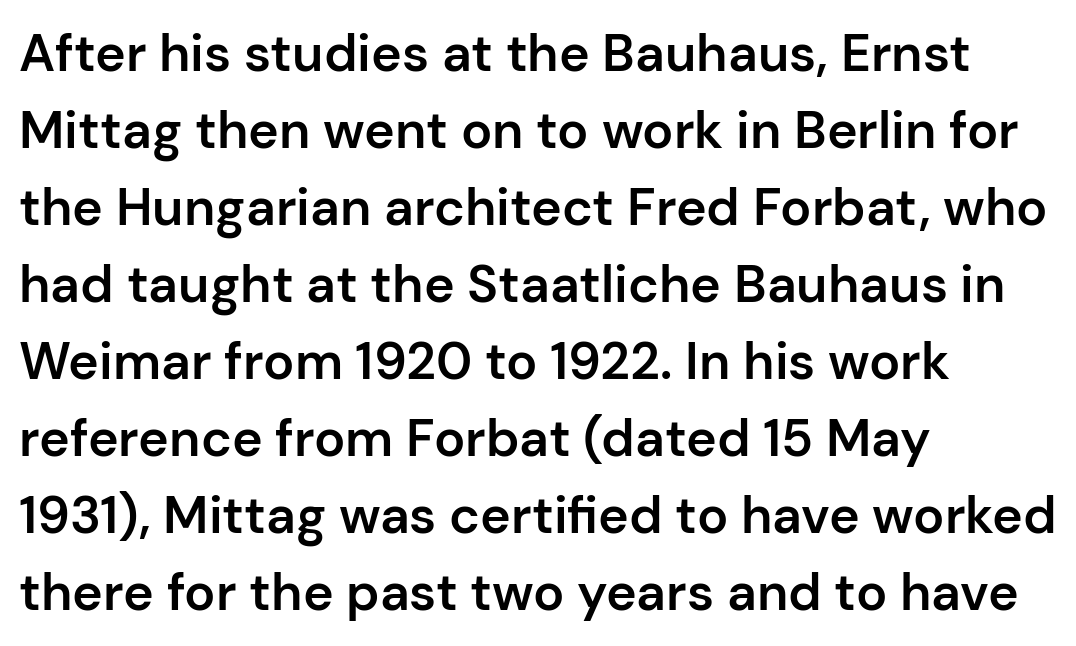
Which margin do the lines hug? The left one — the right edge is uneven. Each letter keeps its own natural width here, so spacing adapts to shape. Is the letter spacing exaggerated? No — it looks like the ordinary default. Reading down the column, the eye jumps a familiar distance to each next line. Does the weight exceed regular? Yes, but only to semibold.
